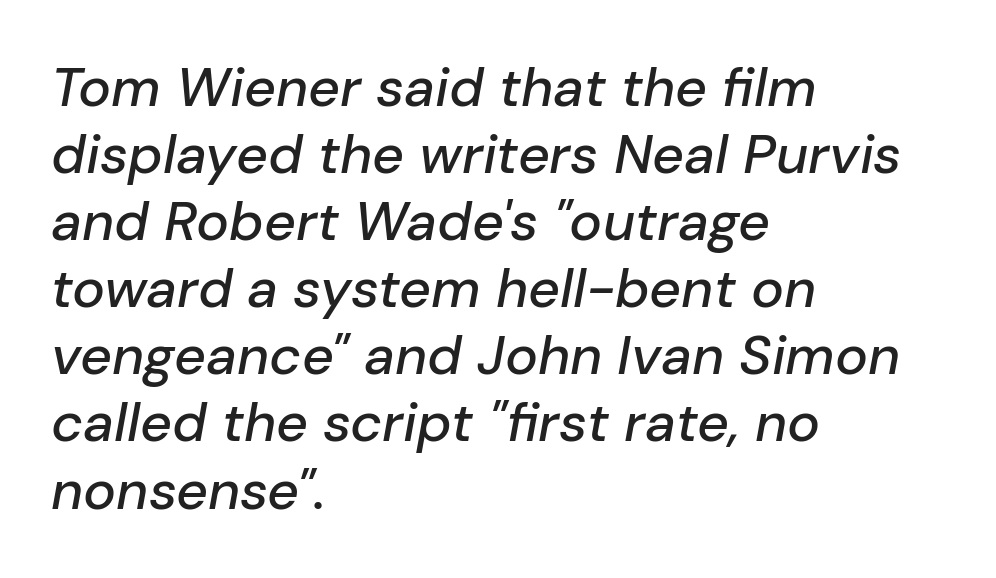
Q: Is the text italic (slanted)? A: Yes, it leans right by about 10 degrees.
Q: Is the text underlined? A: No.
Q: How is the paragraph aligned? A: Left-aligned.
Q: Is the spacing between letters normal or unusually wide? A: Normal.
Q: Width (condensed, normal, or wide)? A: Normal.
Q: Stroke contrast? A: Low.
Q: x-height? A: Medium.
Q: Monospaced? A: No.
